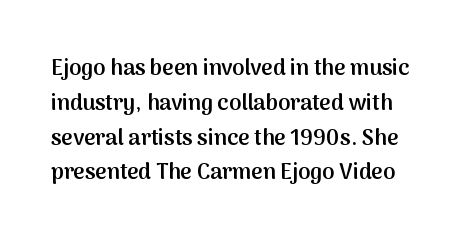
The image shows 22 px text type, upright; set normal line spacing (1.58x), normal letter spacing, not underlined.
